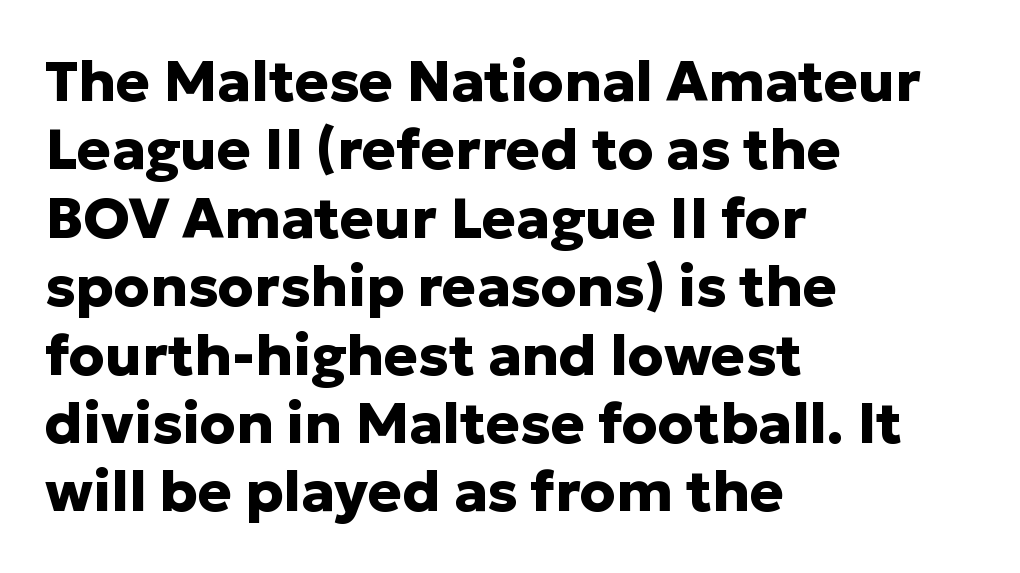
Q: Is the text bold? A: Yes.
Q: Is the text italic (slanted)? A: No, it is upright.
Q: Is the typeface a serif or a sans-serif typeface? A: Sans-serif.
Q: Is the text underlined? A: No.
Q: How is the paragraph aligned? A: Left-aligned.
Q: Is the spacing between letters normal or unusually wide? A: Normal.
Q: Width (condensed, normal, or wide)? A: Normal.
Q: Stroke contrast? A: Low.
Q: x-height? A: Medium.
Q: Monospaced? A: No.
